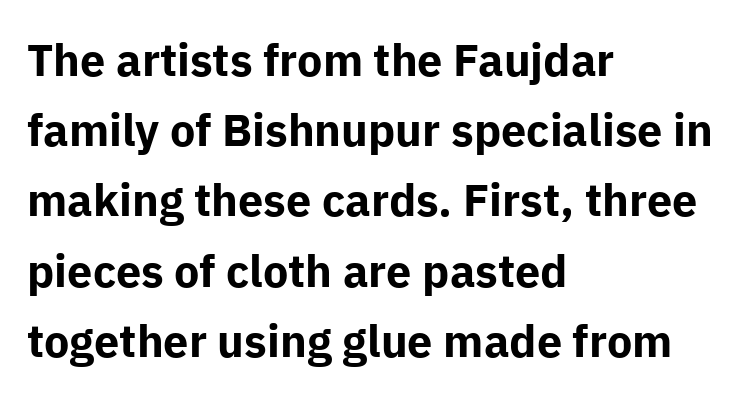
{"serif": "no", "italic": "no", "bold": "yes", "weight": "bold", "width": "normal", "stroke_contrast": "low", "x_height": "medium", "monospaced": "no", "underline": "no", "align": "left", "line_spacing": "normal", "line_spacing_ratio": 1.56, "letter_spacing": "normal", "letter_spacing_em": 0.0, "glyph_px": 45}
